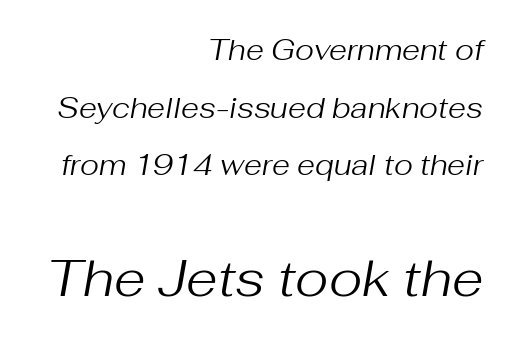
Q: Is the text bold? A: No.
Q: Is the text italic (slanted)? A: Yes, it leans right by about 10 degrees.
Q: Is the text underlined? A: No.
Q: How is the paragraph aligned? A: Right-aligned.
Q: Is the spacing between letters normal or unusually wide? A: Normal.
Q: Is the spacing between lines tight, normal or loose? A: Loose.
Q: Which block of text is set in a larger size, the first (top) or the second (bottom)? A: The second (bottom) one.
Q: Width (condensed, normal, or wide)? A: Normal.
Q: Stroke contrast? A: Medium.
Q: x-height? A: Medium.
Q: Monospaced? A: No.
